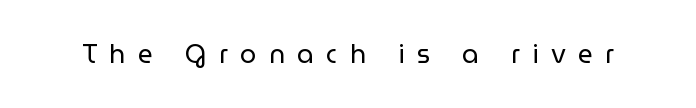
A bare baseline throughout the passage. Every character sits straight up, as roman type does. Tracking value appears strongly positive — letters spread wide. The font is comparable to plain body text, perhaps lighter.
